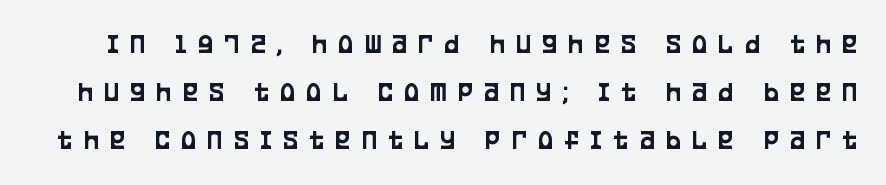
The image shows 28 px condensed sans-serif type, upright; set line spacing 1.72x, unusually wide letter spacing (+0.41 em), not underlined; low stroke contrast and a large x-height.
